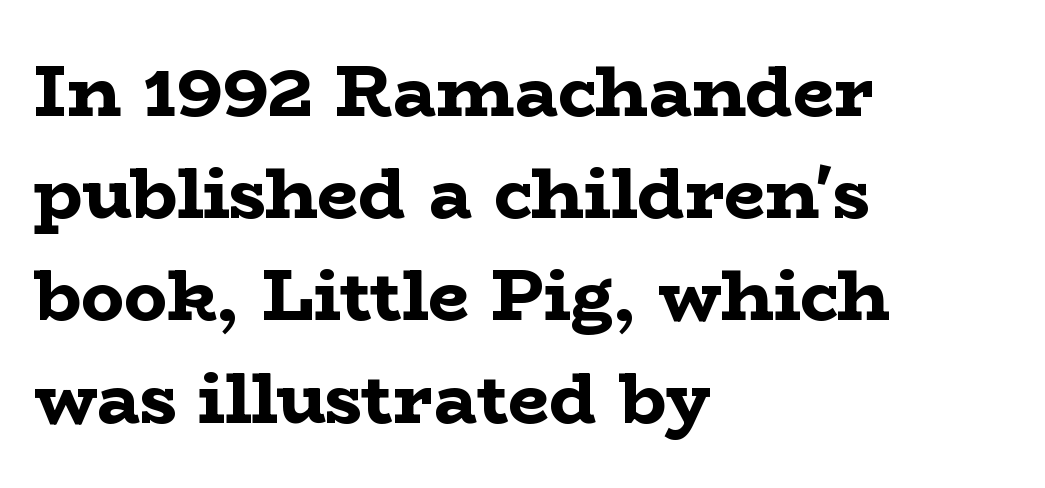
{"serif": "yes", "italic": "no", "bold": "yes", "weight": "bold", "width": "wide", "stroke_contrast": "low", "x_height": "medium", "monospaced": "no", "underline": "no", "align": "left", "line_spacing": "normal", "line_spacing_ratio": 1.42, "letter_spacing": "normal", "letter_spacing_em": 0.0, "glyph_px": 72}
